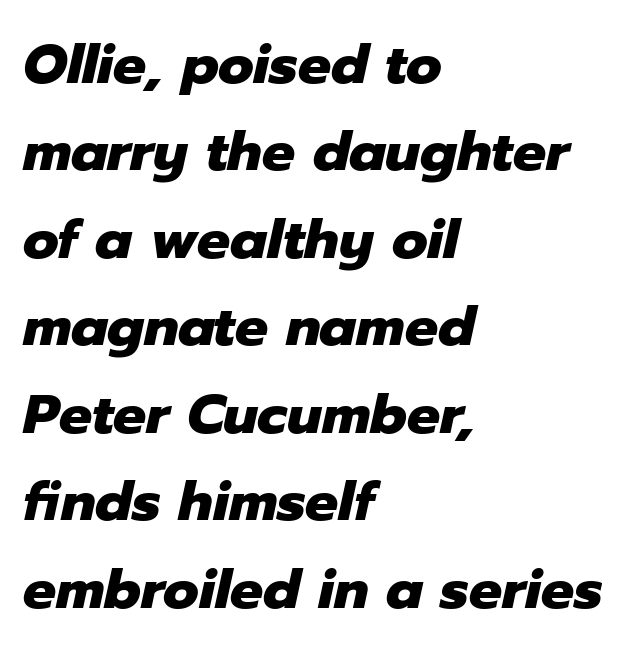
The image shows 55 px heavy type, italic (leaning right); set left-aligned, normal line spacing (1.59x), normal letter spacing, not underlined; low stroke contrast and a medium x-height.
